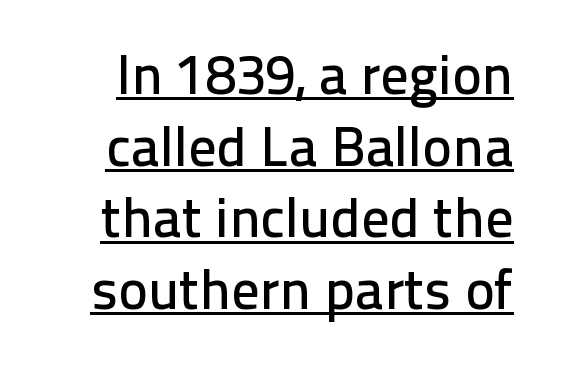
Spacing verdict: proportional, widths tailored to each character. The type is set solid horizontally, with unmodified tracking. Ordinary non-slanted type is in use. Rows of type keep a routine distance in the vertical direction. The passage shown is typeset with a sans-serif family. Check the space under the baseline: a stroke is drawn there.
